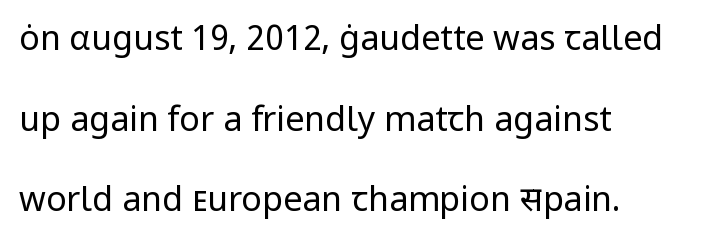
{"serif": "no", "italic": "no", "bold": "no", "weight": "regular", "width": "normal", "stroke_contrast": "low", "x_height": "medium", "monospaced": "no", "underline": "no", "align": "left", "line_spacing": "loose", "line_spacing_ratio": 2.37, "letter_spacing": "normal", "letter_spacing_em": 0.0, "glyph_px": 34}
